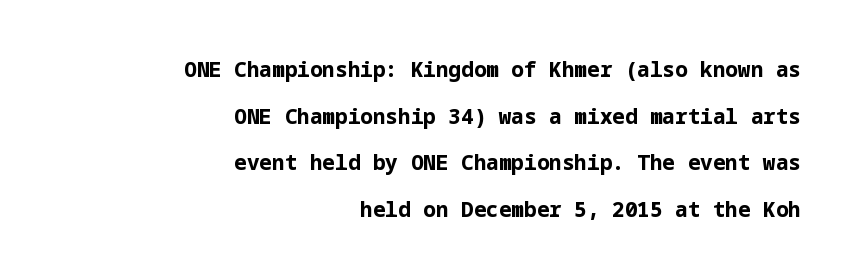
The image shows 21 px bold type, upright; set right-aligned, loose line spacing (2.22x), normal letter spacing, not underlined.
